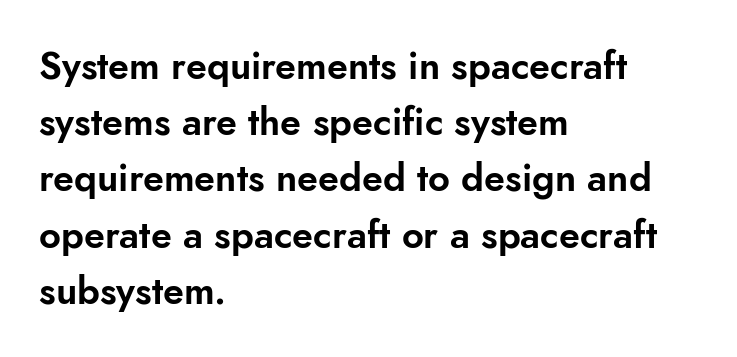
Q: Is the text italic (slanted)? A: No, it is upright.
Q: Is the typeface a serif or a sans-serif typeface? A: Sans-serif.
Q: Is the text underlined? A: No.
Q: How is the paragraph aligned? A: Left-aligned.
Q: Is the spacing between letters normal or unusually wide? A: Normal.
Q: Is the spacing between lines tight, normal or loose? A: Normal.
Q: Width (condensed, normal, or wide)? A: Normal.
Q: Stroke contrast? A: Low.
Q: x-height? A: Small.
Q: Monospaced? A: No.
